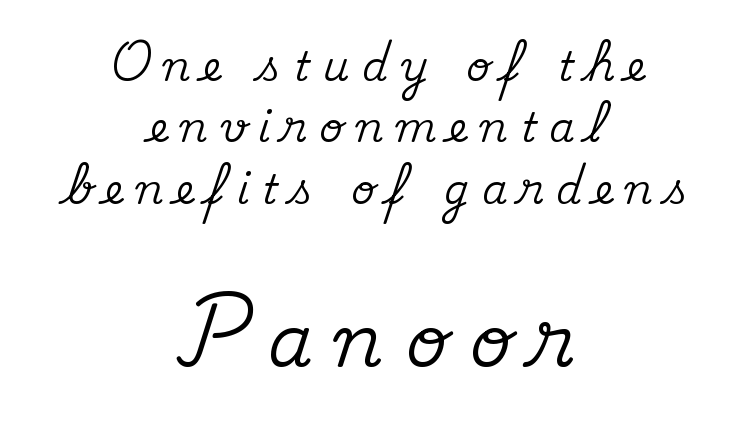
Q: Is the text italic (slanted)? A: Yes.
Q: Is the typeface a serif or a sans-serif typeface? A: Serif.
Q: Is the text underlined? A: No.
Q: How is the paragraph aligned? A: Centered.
Q: Is the spacing between letters normal or unusually wide? A: Unusually wide.
Q: Is the spacing between lines tight, normal or loose? A: Normal.
Q: Which block of text is set in a larger size, the first (top) or the second (bottom)? A: The second (bottom) one.
Q: Width (condensed, normal, or wide)? A: Normal.
Q: Stroke contrast? A: Medium.
Q: x-height? A: Small.
Q: Monospaced? A: No.
